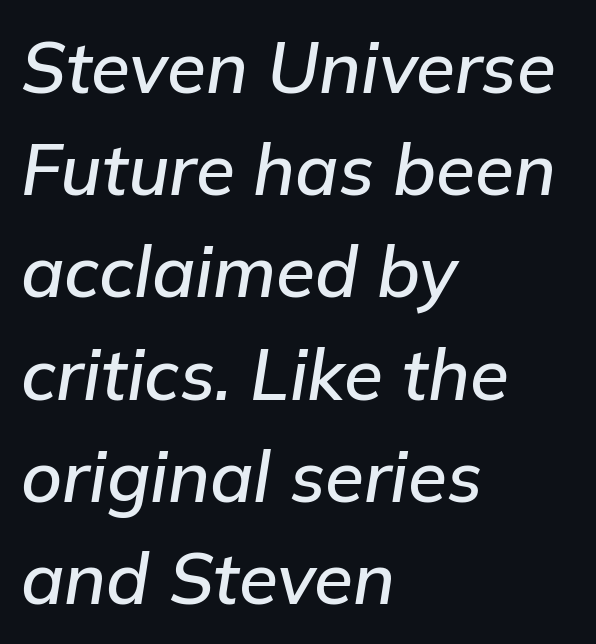
Each letter keeps its own natural width here, so spacing adapts to shape. Whoever set this chose a conventional vertical rhythm. The axis of the letterforms is tilted away from vertical. A student would call this left alignment; a typographer would say flush left, rag right. Any mark beneath the type? The region is blank.
